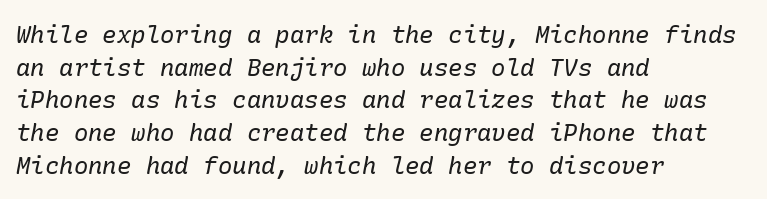
The image shows 24 px text type, italic (leaning right); set left-aligned, normal line spacing (1.36x), normal letter spacing, not underlined.
